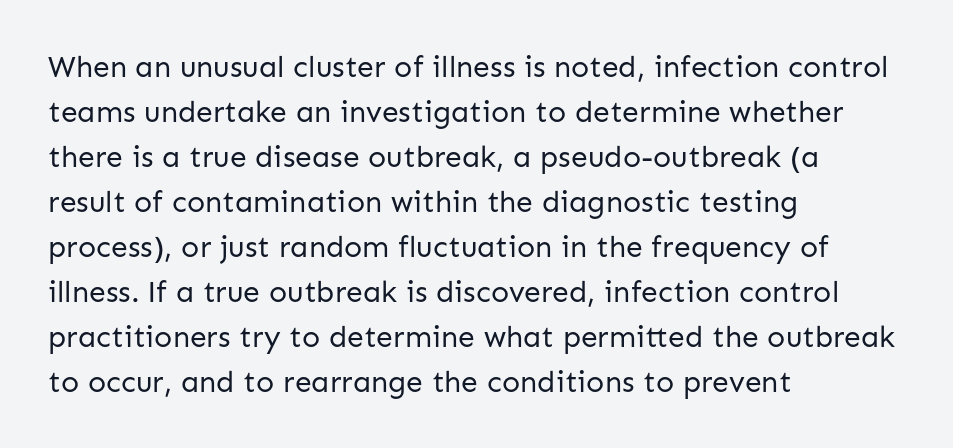
{"serif": "no", "italic": "no", "bold": "no", "weight": "regular", "width": "normal", "stroke_contrast": "low", "x_height": "medium", "monospaced": "no", "underline": "no", "align": "left", "line_spacing": "normal", "line_spacing_ratio": 1.5, "letter_spacing": "normal", "letter_spacing_em": 0.0, "glyph_px": 30}
